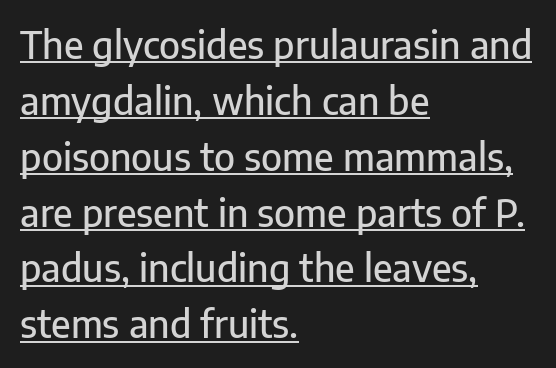
{"serif": "no", "italic": "no", "width": "normal", "stroke_contrast": "low", "x_height": "medium", "monospaced": "no", "underline": "yes", "align": "left", "line_spacing": "normal", "line_spacing_ratio": 1.51, "letter_spacing": "normal", "letter_spacing_em": 0.0, "glyph_px": 37}
